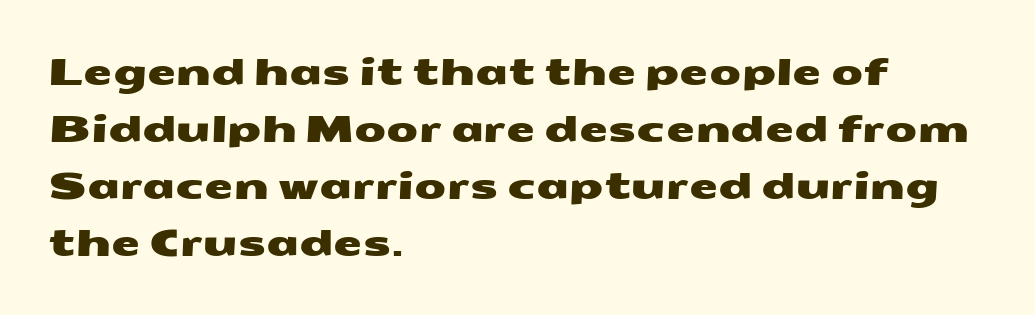
The image shows 37 px wide sans-serif type; set left-aligned, normal line spacing (1.54x), normal letter spacing, not underlined; medium stroke contrast and a medium x-height.
